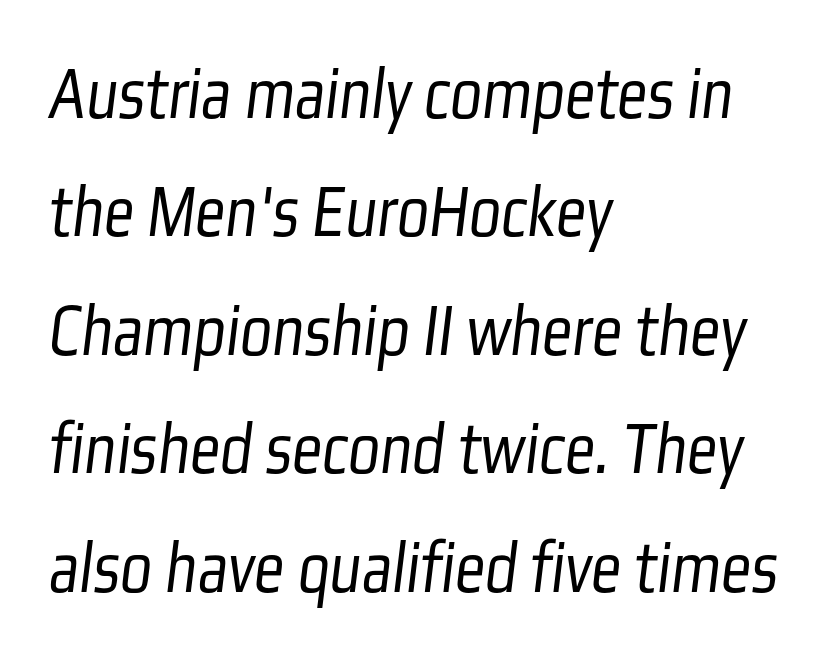
The image shows 75 px light, condensed sans-serif type; set left-aligned, normal line spacing (1.58x), normal letter spacing, not underlined; low stroke contrast and a medium x-height.
